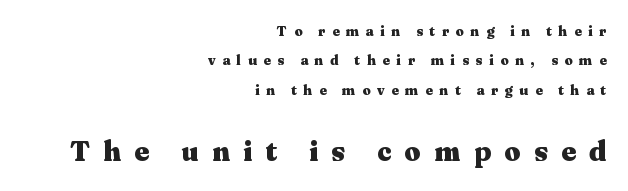
The image shows 28 px heavy, wide serif type, upright; set right-aligned, loose line spacing (2.1x), unusually wide letter spacing (+0.48 em), not underlined; the second (bottom) block is 2.0x larger; medium stroke contrast and a medium x-height.
